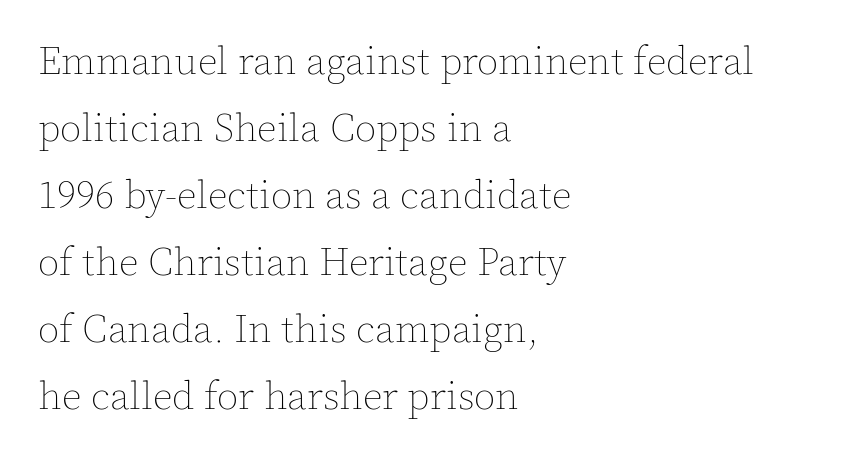
Inter-character spacing is left at the font's built-in metrics. Style check: upright. The text block is weighted toward the left margin, trailing off unevenly rightward. The baseline area is clear.
